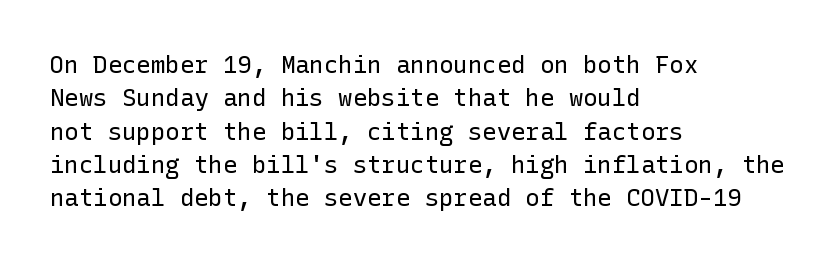
The letterforms sit at book weight or below. Posture: straight, roman, zero tilt. Tracking value appears to be zero — textbook default spacing. The passage shown stacks its lines at a standard gap. Is the block centered? No — it sits flush against the left margin. The foot of each line stays bare and open.
